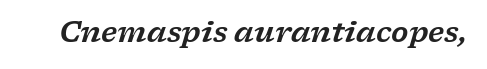
The image shows 28 px wide serif type, italic (leaning right); set normal letter spacing, not underlined; low stroke contrast and a medium x-height.
